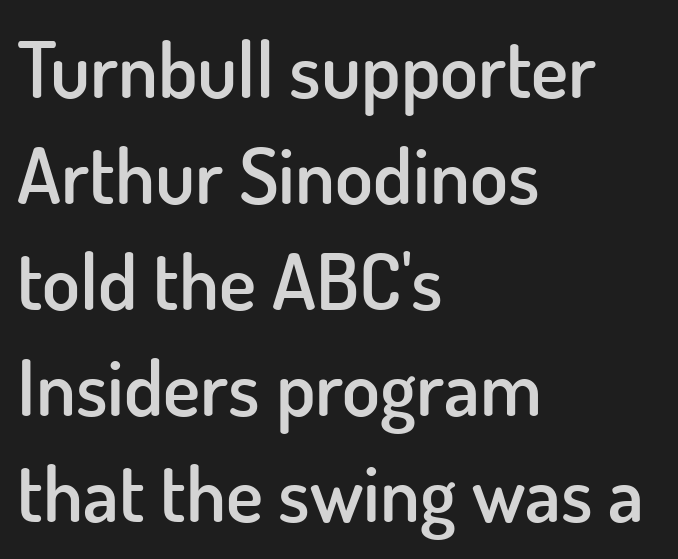
Q: Is the text bold? A: Semi-bold.
Q: Is the text italic (slanted)? A: No, it is upright.
Q: Is the typeface a serif or a sans-serif typeface? A: Sans-serif.
Q: Is the text underlined? A: No.
Q: How is the paragraph aligned? A: Left-aligned.
Q: Is the spacing between letters normal or unusually wide? A: Normal.
Q: Is the spacing between lines tight, normal or loose? A: Normal.
Q: Width (condensed, normal, or wide)? A: Normal.
Q: Stroke contrast? A: Low.
Q: x-height? A: Small.
Q: Monospaced? A: No.
